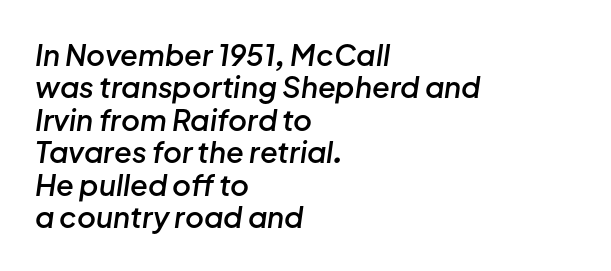
The image shows 29 px semibold type, italic (leaning right); set left-aligned, tight line spacing (1.12x), normal letter spacing, not underlined; low stroke contrast and a medium x-height.
